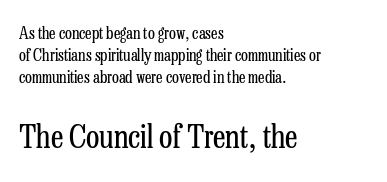
{"serif": "yes", "italic": "no", "bold": "no", "weight": "regular", "width": "condensed", "stroke_contrast": "low", "x_height": "medium", "monospaced": "no", "underline": "no", "align": "left", "line_spacing": "normal", "line_spacing_ratio": 1.36, "letter_spacing": "normal", "letter_spacing_em": 0.0, "larger_block": "second", "size_ratio": 1.94, "glyph_px": 31}
